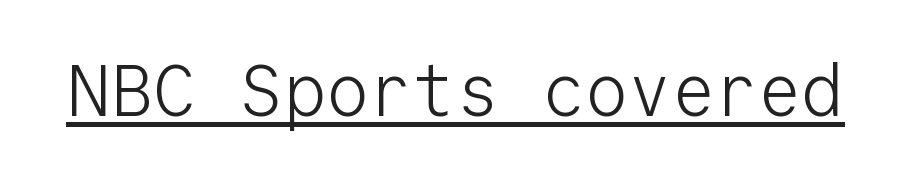
Serif or sans? Sans — the stroke terminals are bare. Is the stroke heavy? The answer is a plain regular-or-lighter. You could count columns in this text — the font is strictly monospaced. Posture: straight, roman, zero tilt. Default kerning and tracking; the words read as compact shapes. The words here are underlined.
